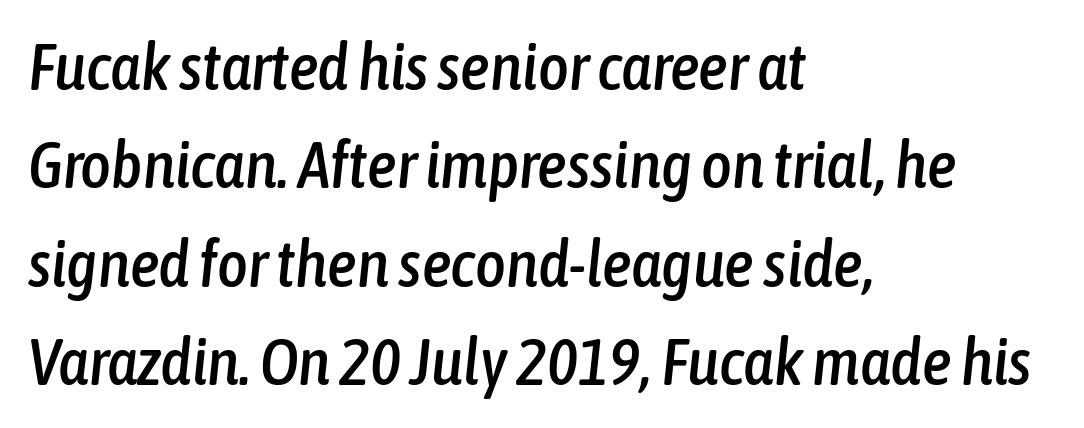
An italicized treatment has been applied to the whole sample. Here the designer chose a conventional face with non-uniform glyph widths. Quick note: interline space is typical. Quick note: underline off.
